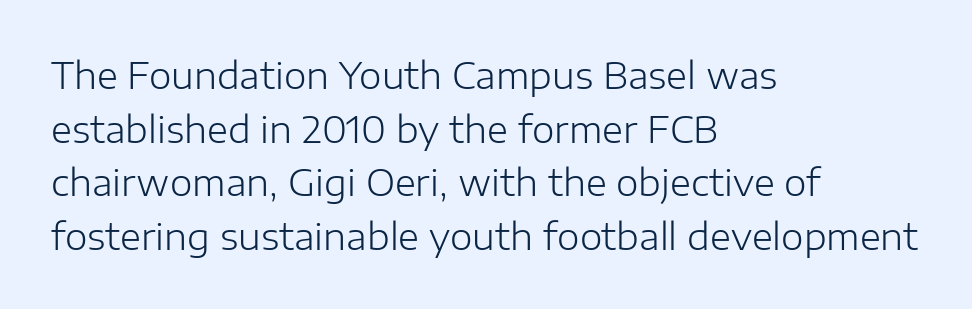
{"serif": "no", "italic": "no", "bold": "no", "weight": "light", "width": "normal", "stroke_contrast": "low", "x_height": "medium", "monospaced": "no", "underline": "no", "align": "left", "line_spacing": "normal", "line_spacing_ratio": 1.49, "letter_spacing": "normal", "letter_spacing_em": 0.0, "glyph_px": 36}
